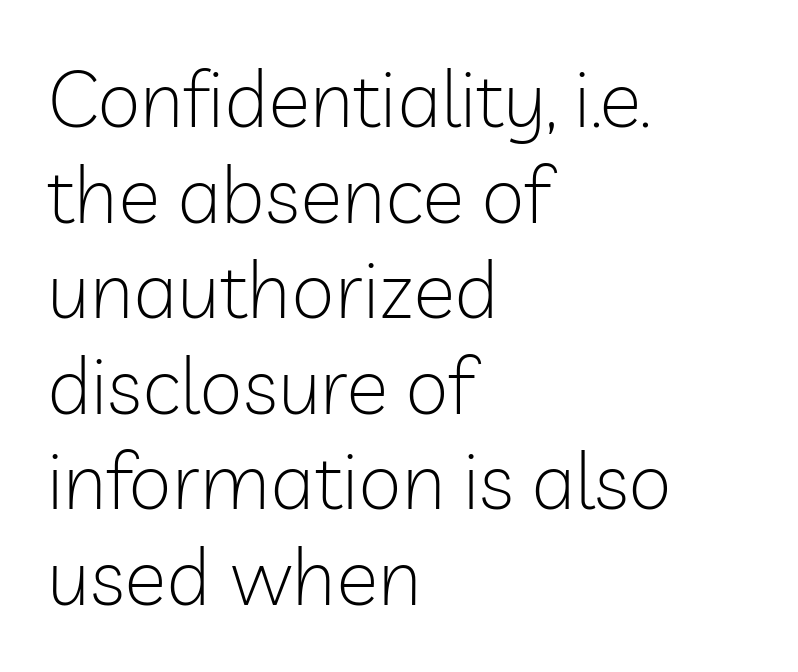
{"serif": "no", "italic": "no", "bold": "no", "weight": "light", "width": "normal", "stroke_contrast": "low", "x_height": "medium", "monospaced": "no", "underline": "no", "align": "left", "line_spacing_ratio": 1.21, "letter_spacing": "normal", "letter_spacing_em": 0.0, "glyph_px": 79}
